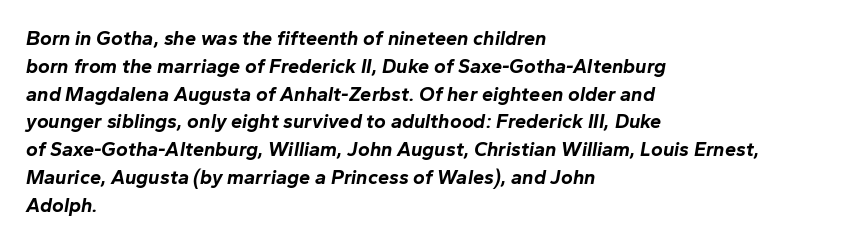
What's the leading like? Ordinary, nothing unusual. How are the letters spaced? Ordinarily, with no added tracking. Every row of glyphs begins at an identical x-position on the left. The rendering applies a slant to the glyphs. As a designer I'd log this as weight 700, bold. The space directly below the letters is spotless.
